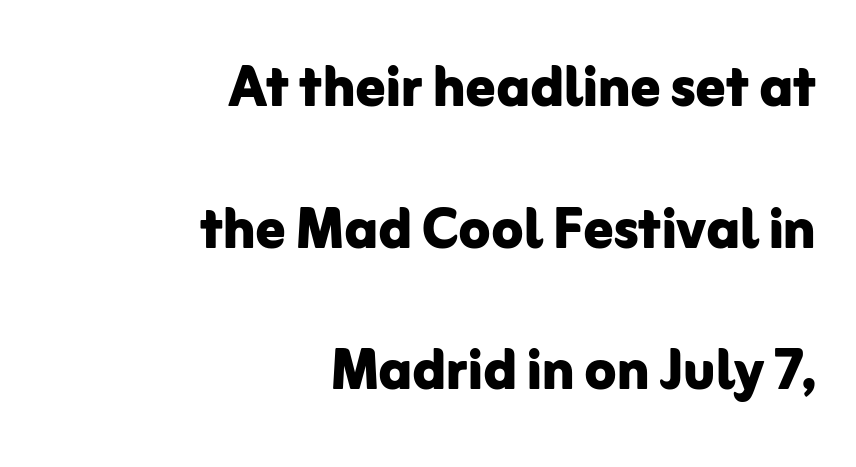
{"serif": "no", "italic": "no", "bold": "yes", "weight": "bold", "width": "normal", "stroke_contrast": "low", "x_height": "medium", "monospaced": "no", "underline": "no", "align": "right", "line_spacing": "loose", "line_spacing_ratio": 1.94, "letter_spacing": "normal", "letter_spacing_em": 0.0, "glyph_px": 73}
